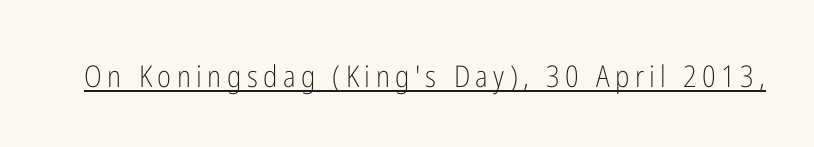
The image shows 30 px light, condensed sans-serif type, upright; set underlined; low stroke contrast and a medium x-height.
